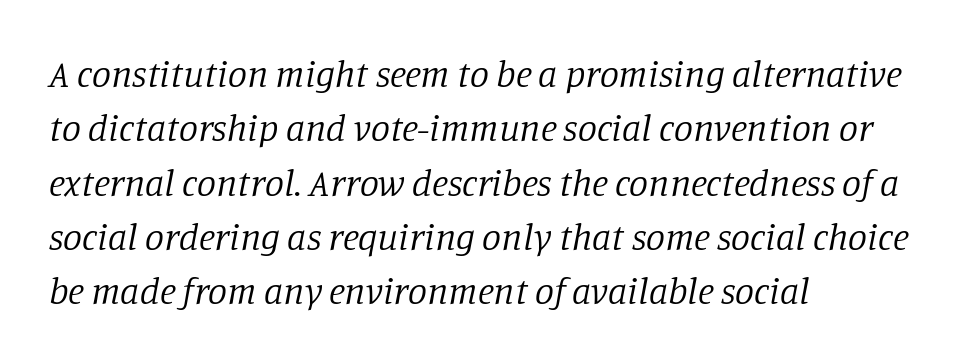
A typesetter would call this leading conventional body-copy spacing. Caption: face not bold, strokes unweighted. The letters advance in unequal steps, a hallmark of proportional type. A typesetter would call this zero additional tracking.
